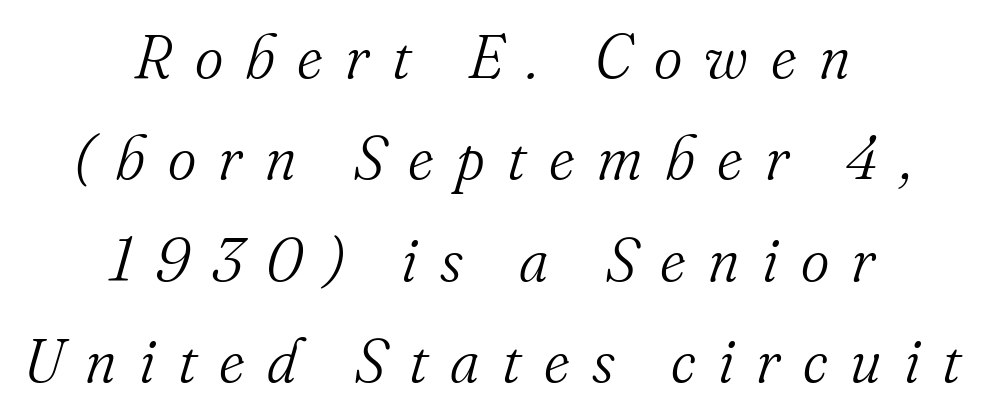
Q: Is the text bold? A: No.
Q: Is the text italic (slanted)? A: Yes, it leans right by about 16 degrees.
Q: Is the typeface a serif or a sans-serif typeface? A: Serif.
Q: Is the text underlined? A: No.
Q: How is the paragraph aligned? A: Centered.
Q: Is the spacing between letters normal or unusually wide? A: Unusually wide.
Q: Is the spacing between lines tight, normal or loose? A: Normal.
Q: Width (condensed, normal, or wide)? A: Normal.
Q: Stroke contrast? A: Medium.
Q: x-height? A: Small.
Q: Monospaced? A: No.
